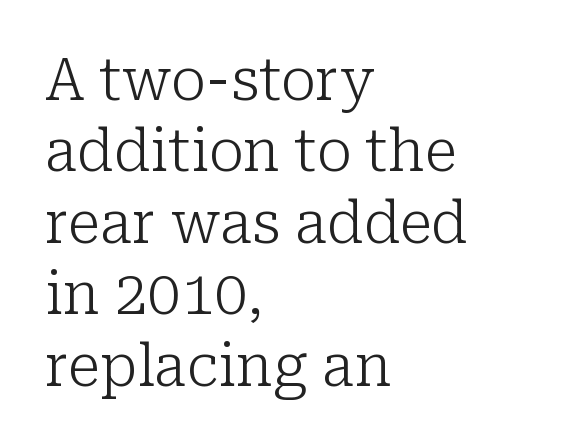
The image shows 59 px light serif type, upright; set left-aligned, line spacing 1.21x, normal letter spacing, not underlined; low stroke contrast and a medium x-height.
